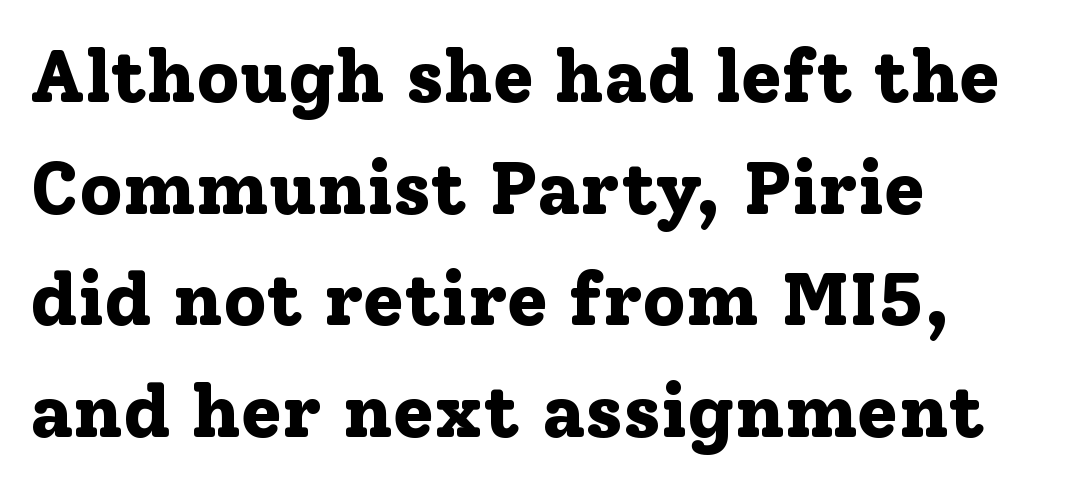
Caption: multi-line text, flush left, ragged right. The glyphs are unaccompanied by any horizontal stroke below them. These words are printed bold, with thick strokes throughout. Interline gaps are of average width in this sample. Tracking here is standard; glyphs follow each other at the usual distance.
